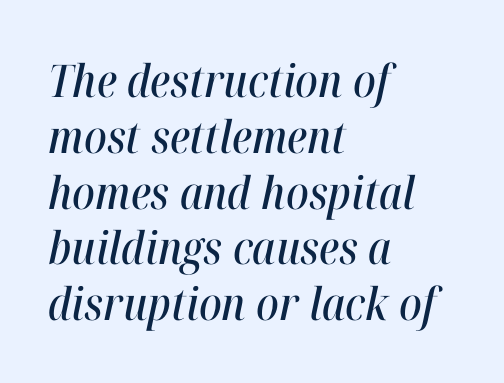
Q: Is the text italic (slanted)? A: Yes, it leans right by about 12 degrees.
Q: Is the text underlined? A: No.
Q: How is the paragraph aligned? A: Left-aligned.
Q: Is the spacing between letters normal or unusually wide? A: Normal.
Q: Width (condensed, normal, or wide)? A: Condensed.
Q: Stroke contrast? A: High.
Q: x-height? A: Medium.
Q: Monospaced? A: No.
